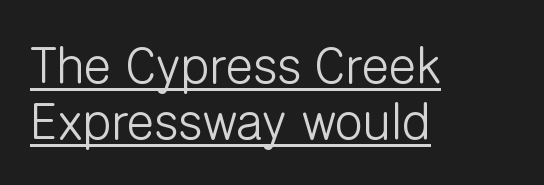
Q: Is the text bold? A: No.
Q: Is the text italic (slanted)? A: No, it is upright.
Q: Is the typeface a serif or a sans-serif typeface? A: Sans-serif.
Q: Is the text underlined? A: Yes.
Q: How is the paragraph aligned? A: Left-aligned.
Q: Is the spacing between letters normal or unusually wide? A: Normal.
Q: Is the spacing between lines tight, normal or loose? A: Tight.
Q: Width (condensed, normal, or wide)? A: Normal.
Q: Stroke contrast? A: Low.
Q: x-height? A: Medium.
Q: Monospaced? A: No.
